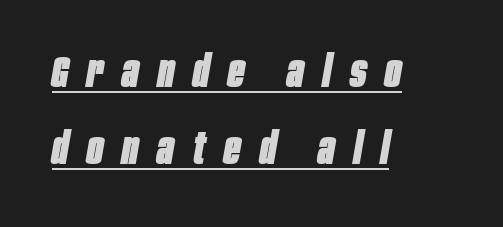
The image shows 44 px heavy, condensed type, italic (leaning right); set left-aligned, line spacing 1.74x, unusually wide letter spacing (+0.43 em), underlined; low stroke contrast and a large x-height.
